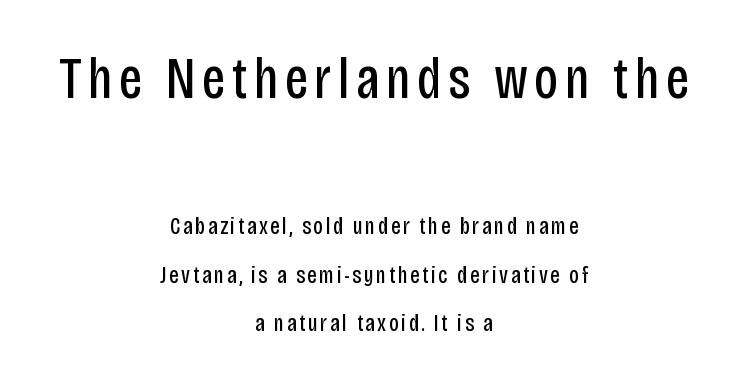
Anything drawn beneath the words? Only blank space. The rendering uses natural spacing where letterforms have individual widths. Are there feet on the stems? There aren't — it's a sans. Heft: none added — not bold. Larger block? The one above; the one below is distinctly smaller.
